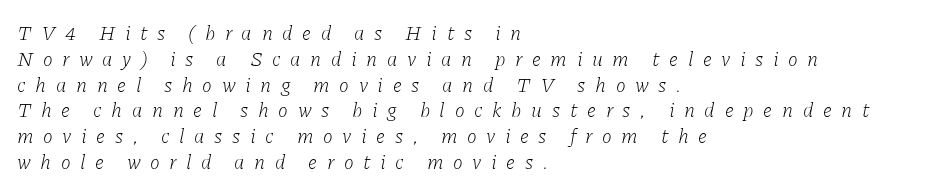
The image shows 20 px text type, italic (leaning right); set left-aligned, normal line spacing (1.29x), unusually wide letter spacing (+0.48 em), not underlined.
